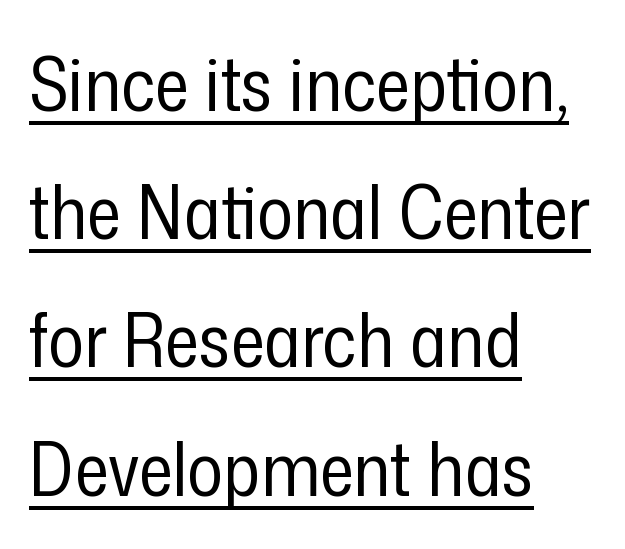
Q: Is the text bold? A: No.
Q: Is the text italic (slanted)? A: No, it is upright.
Q: Is the typeface a serif or a sans-serif typeface? A: Sans-serif.
Q: Is the text underlined? A: Yes.
Q: How is the paragraph aligned? A: Left-aligned.
Q: Is the spacing between letters normal or unusually wide? A: Normal.
Q: Width (condensed, normal, or wide)? A: Condensed.
Q: Stroke contrast? A: Low.
Q: x-height? A: Medium.
Q: Monospaced? A: No.
